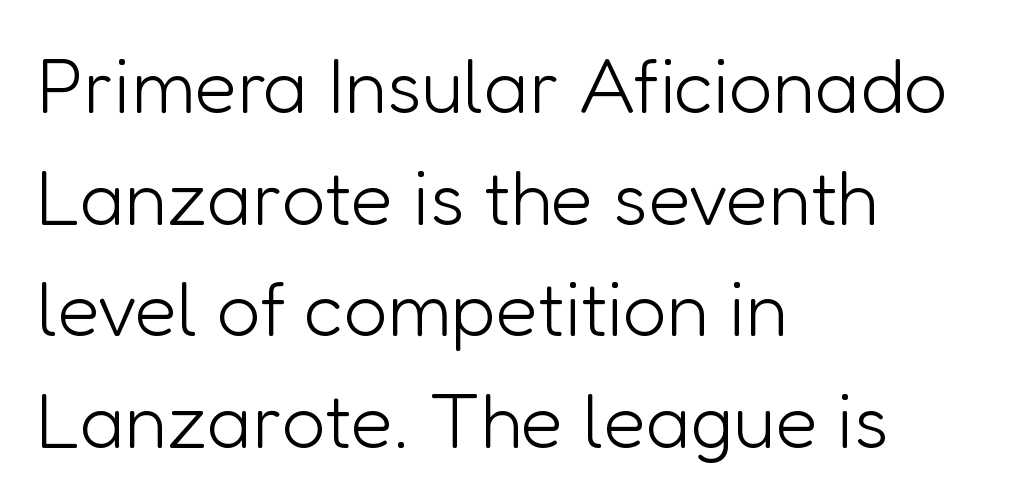
{"serif": "no", "italic": "no", "bold": "no", "weight": "light", "width": "normal", "stroke_contrast": "low", "x_height": "medium", "monospaced": "no", "underline": "no", "align": "left", "line_spacing": "normal", "line_spacing_ratio": 1.45, "letter_spacing": "normal", "letter_spacing_em": 0.0, "glyph_px": 77}
